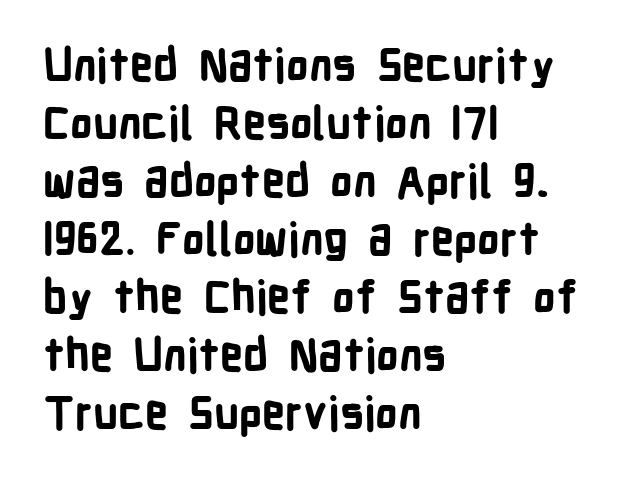
{"serif": "no", "italic": "no", "bold": "yes", "weight": "bold", "width": "condensed", "stroke_contrast": "low", "x_height": "medium", "monospaced": "no", "underline": "no", "align": "left", "line_spacing": "normal", "line_spacing_ratio": 1.29, "letter_spacing": "normal", "letter_spacing_em": 0.0, "glyph_px": 45}
